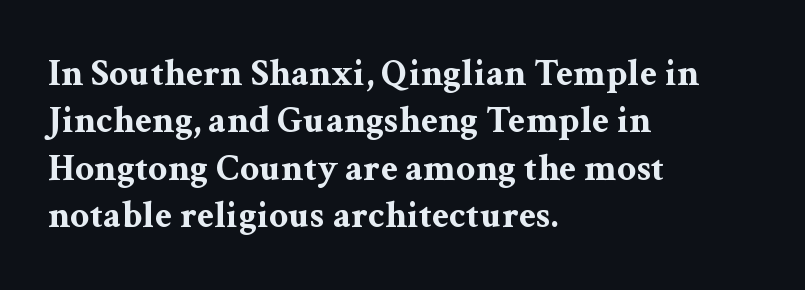
Q: Is the text bold? A: Yes.
Q: Is the text italic (slanted)? A: No, it is upright.
Q: Is the typeface a serif or a sans-serif typeface? A: Serif.
Q: Is the text underlined? A: No.
Q: How is the paragraph aligned? A: Left-aligned.
Q: Is the spacing between letters normal or unusually wide? A: Normal.
Q: Is the spacing between lines tight, normal or loose? A: Normal.
Q: Width (condensed, normal, or wide)? A: Wide.
Q: Stroke contrast? A: Medium.
Q: x-height? A: Medium.
Q: Monospaced? A: No.
